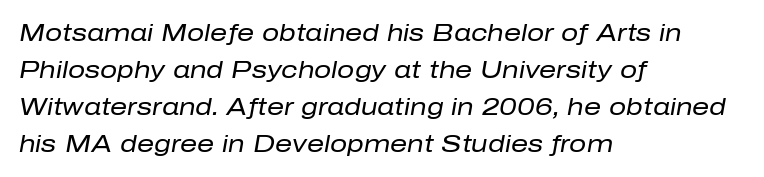
Q: Is the text bold? A: No.
Q: Is the text italic (slanted)? A: Yes, it leans right by about 10 degrees.
Q: Is the text underlined? A: No.
Q: How is the paragraph aligned? A: Left-aligned.
Q: Is the spacing between letters normal or unusually wide? A: Normal.
Q: Is the spacing between lines tight, normal or loose? A: Normal.
